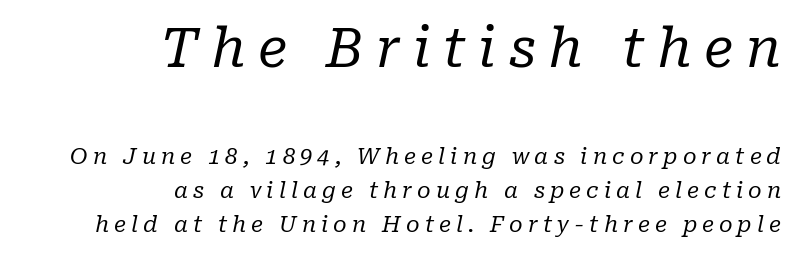
Spacing between characters has been opened up far beyond the box default. Right-aligned paragraph, ragged on the left. Lines of text with bare space underneath. Observe the serifs anchoring each vertical stroke in this sample. This reads as an unemphasized weight, regular at the heaviest.
